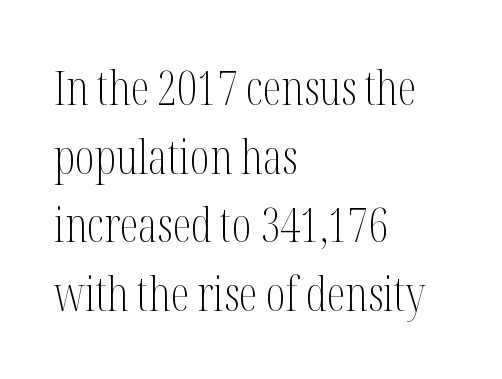
Q: Is the text bold? A: No.
Q: Is the text italic (slanted)? A: No, it is upright.
Q: Is the typeface a serif or a sans-serif typeface? A: Serif.
Q: Is the text underlined? A: No.
Q: How is the paragraph aligned? A: Left-aligned.
Q: Is the spacing between letters normal or unusually wide? A: Normal.
Q: Is the spacing between lines tight, normal or loose? A: Normal.
Q: Width (condensed, normal, or wide)? A: Condensed.
Q: Stroke contrast? A: Medium.
Q: x-height? A: Medium.
Q: Monospaced? A: No.
